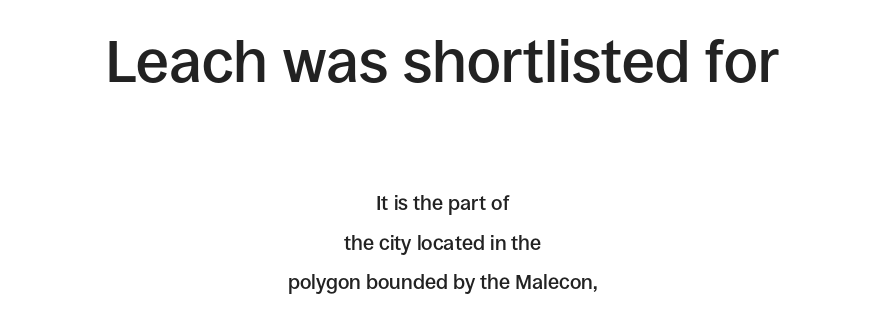
{"serif": "no", "italic": "no", "bold": "semi", "weight": "semibold", "width": "normal", "stroke_contrast": "low", "x_height": "large", "monospaced": "no", "underline": "no", "align": "center", "line_spacing": "loose", "line_spacing_ratio": 1.97, "letter_spacing": "normal", "letter_spacing_em": 0.0, "larger_block": "first", "size_ratio": 2.95, "glyph_px": 59}
